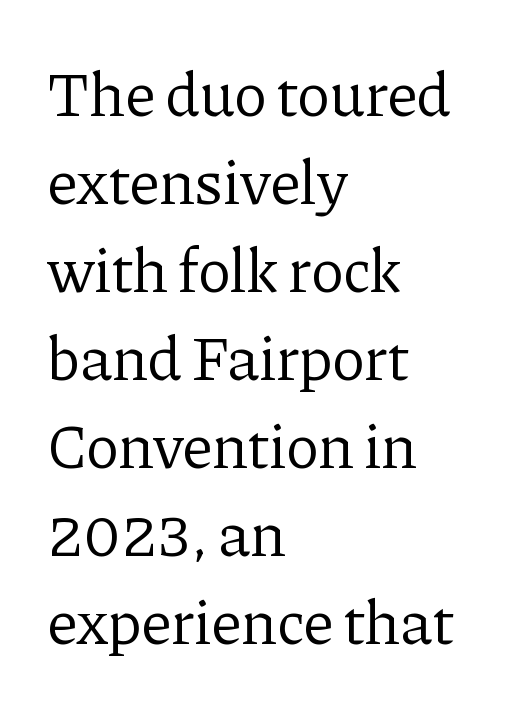
{"serif": "yes", "italic": "no", "bold": "no", "weight": "regular", "width": "normal", "stroke_contrast": "low", "x_height": "medium", "monospaced": "no", "underline": "no", "align": "left", "line_spacing": "normal", "line_spacing_ratio": 1.42, "letter_spacing": "normal", "letter_spacing_em": 0.0, "glyph_px": 62}
